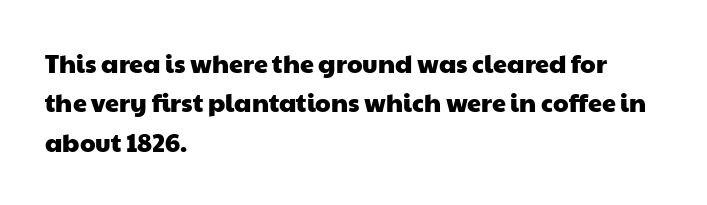
Check the space under the baseline: it is left empty. Line starts are locked; line ends wander. The lines sit at an ordinary, default distance from one another. Standard letterfit; no display-style spreading of the glyphs.
